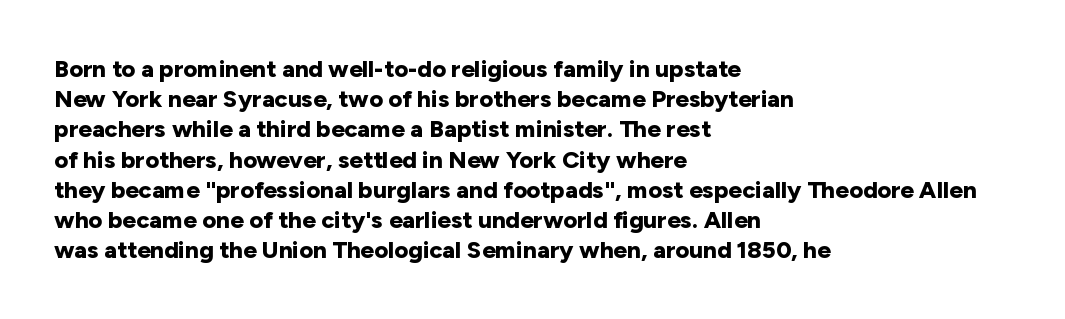
{"italic": "no", "bold": "yes", "underline": "no", "align": "left", "line_spacing": "normal", "line_spacing_ratio": 1.26, "letter_spacing": "normal", "letter_spacing_em": 0.0, "glyph_px": 24}
